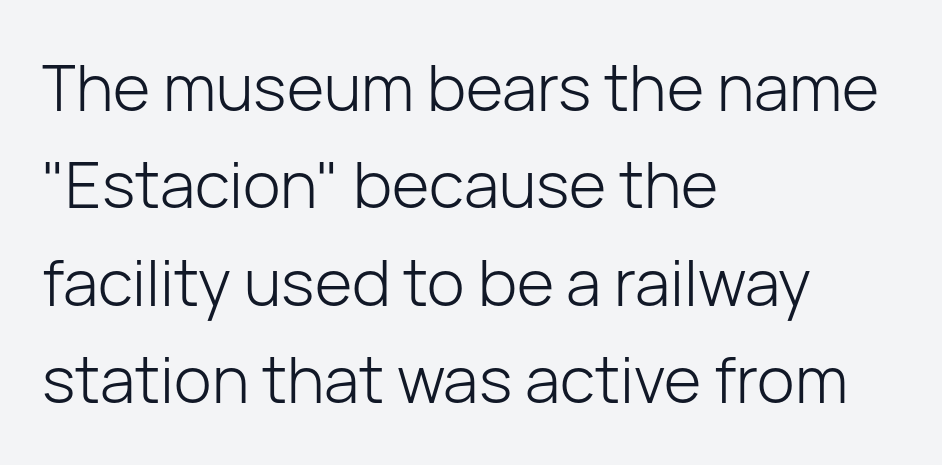
Q: Is the text bold? A: No.
Q: Is the text italic (slanted)? A: No, it is upright.
Q: Is the typeface a serif or a sans-serif typeface? A: Sans-serif.
Q: Is the text underlined? A: No.
Q: How is the paragraph aligned? A: Left-aligned.
Q: Is the spacing between letters normal or unusually wide? A: Normal.
Q: Is the spacing between lines tight, normal or loose? A: Normal.
Q: Width (condensed, normal, or wide)? A: Normal.
Q: Stroke contrast? A: Low.
Q: x-height? A: Medium.
Q: Monospaced? A: No.
